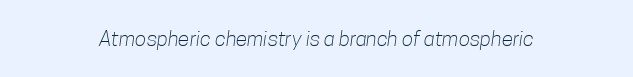
{"bold": "no", "underline": "no", "align": "center", "letter_spacing": "normal", "letter_spacing_em": 0.0, "glyph_px": 21}
